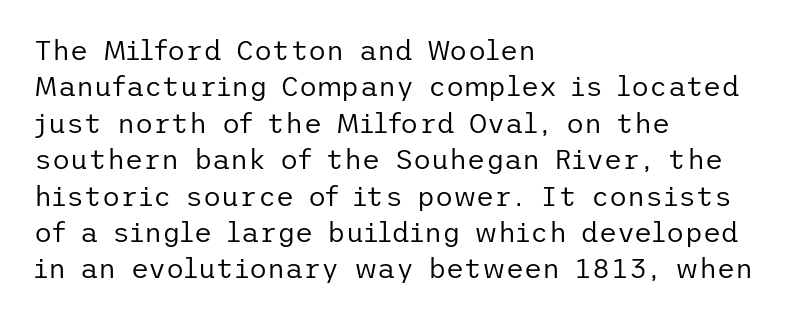
Q: Is the text bold? A: No.
Q: Is the text italic (slanted)? A: No, it is upright.
Q: Is the typeface a serif or a sans-serif typeface? A: Sans-serif.
Q: Is the text underlined? A: No.
Q: How is the paragraph aligned? A: Left-aligned.
Q: Is the spacing between letters normal or unusually wide? A: Normal.
Q: Is the spacing between lines tight, normal or loose? A: Normal.
Q: Width (condensed, normal, or wide)? A: Normal.
Q: Stroke contrast? A: Low.
Q: x-height? A: Medium.
